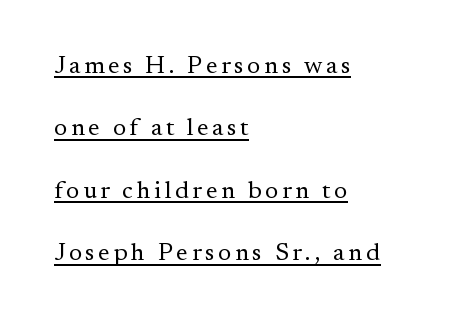
The image shows 25 px text type, upright; set left-aligned, loose line spacing (2.5x), underlined.
